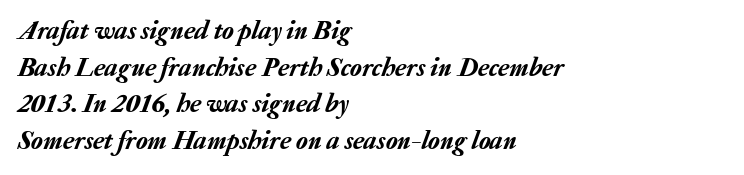
Q: Is the text italic (slanted)? A: Yes, it leans right by about 20 degrees.
Q: Is the text underlined? A: No.
Q: How is the paragraph aligned? A: Left-aligned.
Q: Is the spacing between letters normal or unusually wide? A: Normal.
Q: Is the spacing between lines tight, normal or loose? A: Normal.
